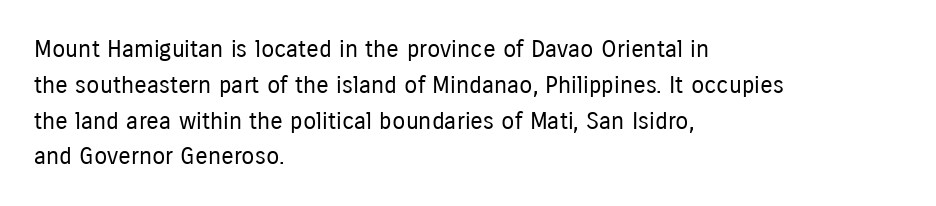
The image shows 24 px text type, upright; set left-aligned, normal line spacing (1.49x), normal letter spacing, not underlined.
